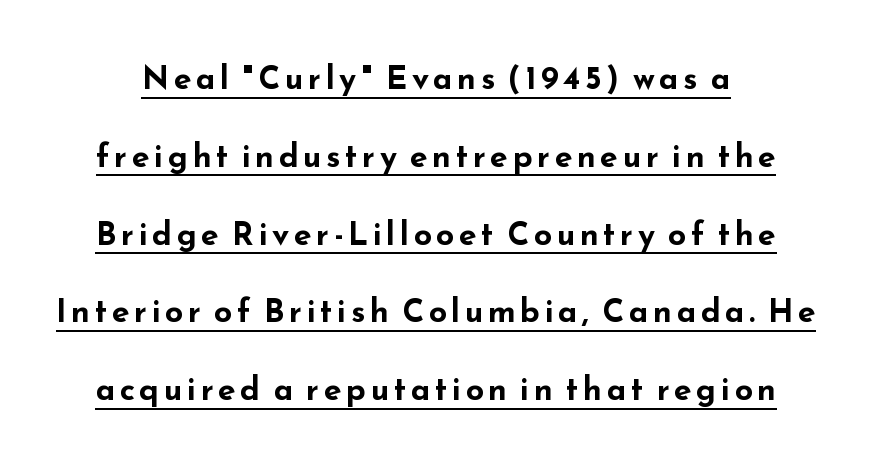
{"serif": "no", "italic": "no", "bold": "yes", "weight": "bold", "width": "wide", "stroke_contrast": "low", "x_height": "small", "monospaced": "no", "underline": "yes", "line_spacing": "loose", "line_spacing_ratio": 2.43, "glyph_px": 32}
